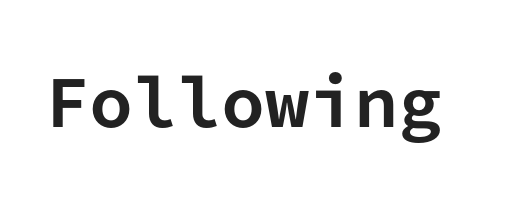
{"serif": "no", "italic": "no", "bold": "yes", "weight": "bold", "width": "normal", "stroke_contrast": "low", "x_height": "medium", "monospaced": "yes", "underline": "no", "letter_spacing": "normal", "letter_spacing_em": 0.0, "glyph_px": 63}
